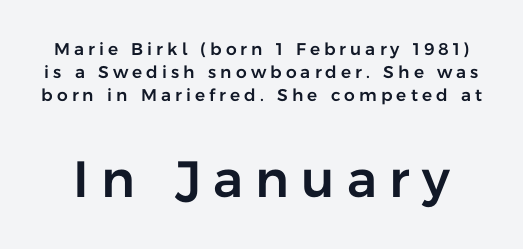
A typesetter would label this face a sans. Character widths vary here, with narrow letters taking less room than wide ones. No italicization has been applied; the sample stays upright. Look at the tracking — it's clearly loosened, letters drifting apart. The foot of each line stays bare and open.
